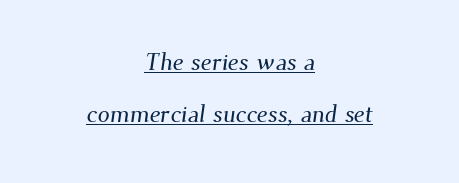
The image shows 24 px text type; set centered, loose line spacing (2.15x), normal letter spacing, underlined.
